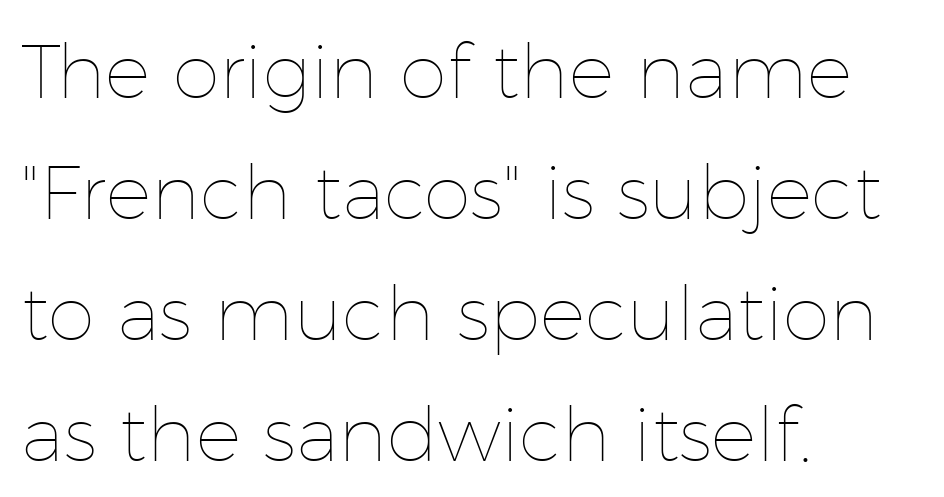
Ordinary non-slanted type is in use. The ragged edge is on the right, which tells us the setting is flush left. If you measured baseline to baseline, you'd find a middling distance. Varying glyph widths throughout — classic text-font behaviour. This sample uses plain, unmodified letter spacing. Nothing heavy about these letters — not bold at all.
